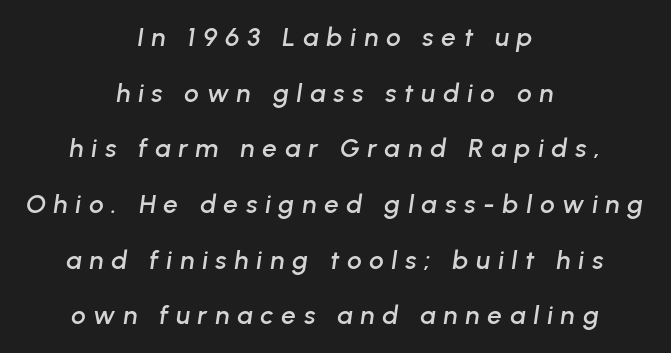
Q: Is the text italic (slanted)? A: Yes, it leans right by about 8 degrees.
Q: Is the text underlined? A: No.
Q: How is the paragraph aligned? A: Centered.
Q: Is the spacing between letters normal or unusually wide? A: Unusually wide.
Q: Is the spacing between lines tight, normal or loose? A: Loose.
